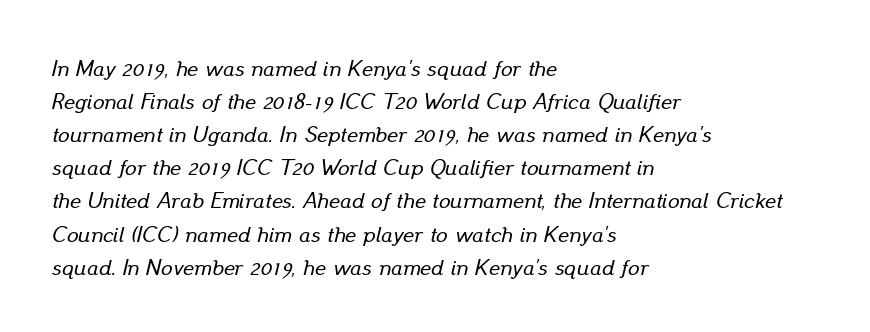
{"italic": "yes", "lean": "right", "slant_degrees": 13, "underline": "no", "align": "left", "line_spacing": "normal", "line_spacing_ratio": 1.44, "letter_spacing": "normal", "letter_spacing_em": 0.0, "glyph_px": 23}
